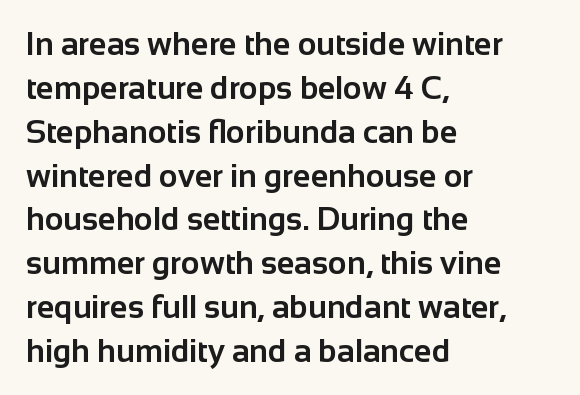
Q: Is the text bold? A: Yes.
Q: Is the text italic (slanted)? A: No, it is upright.
Q: Is the typeface a serif or a sans-serif typeface? A: Sans-serif.
Q: Is the text underlined? A: No.
Q: How is the paragraph aligned? A: Left-aligned.
Q: Is the spacing between letters normal or unusually wide? A: Normal.
Q: Is the spacing between lines tight, normal or loose? A: Normal.
Q: Width (condensed, normal, or wide)? A: Normal.
Q: Stroke contrast? A: Low.
Q: x-height? A: Medium.
Q: Monospaced? A: No.
